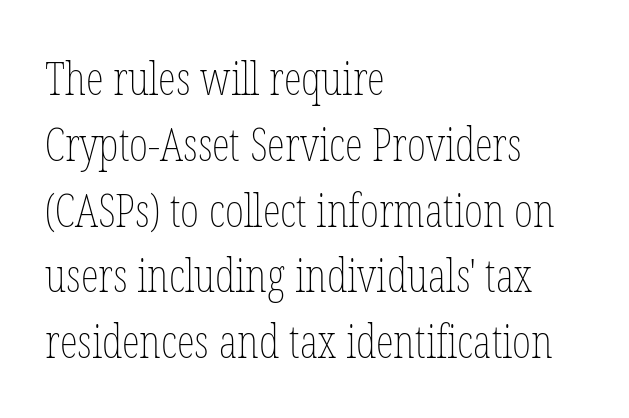
The image shows 46 px thin, condensed type, upright; set left-aligned, normal line spacing (1.43x), normal letter spacing, not underlined; low stroke contrast and a medium x-height.
